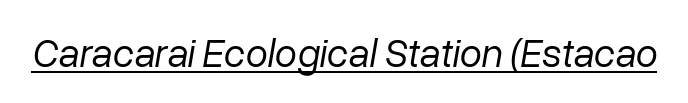
Q: Is the text bold? A: No.
Q: Is the text italic (slanted)? A: Yes, it leans right by about 10 degrees.
Q: Is the text underlined? A: Yes.
Q: Is the spacing between letters normal or unusually wide? A: Normal.
Q: Width (condensed, normal, or wide)? A: Normal.
Q: Stroke contrast? A: Low.
Q: x-height? A: Medium.
Q: Monospaced? A: No.
